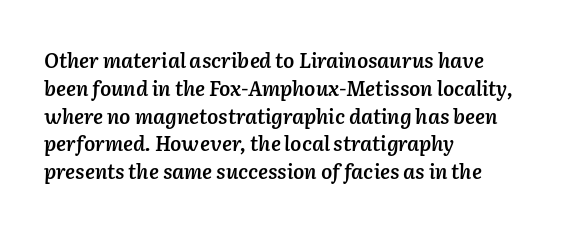
{"italic": "yes", "lean": "right", "slant_degrees": 2, "bold": "semi", "underline": "no", "align": "left", "line_spacing": "normal", "line_spacing_ratio": 1.39, "letter_spacing": "normal", "letter_spacing_em": 0.0, "glyph_px": 20}
